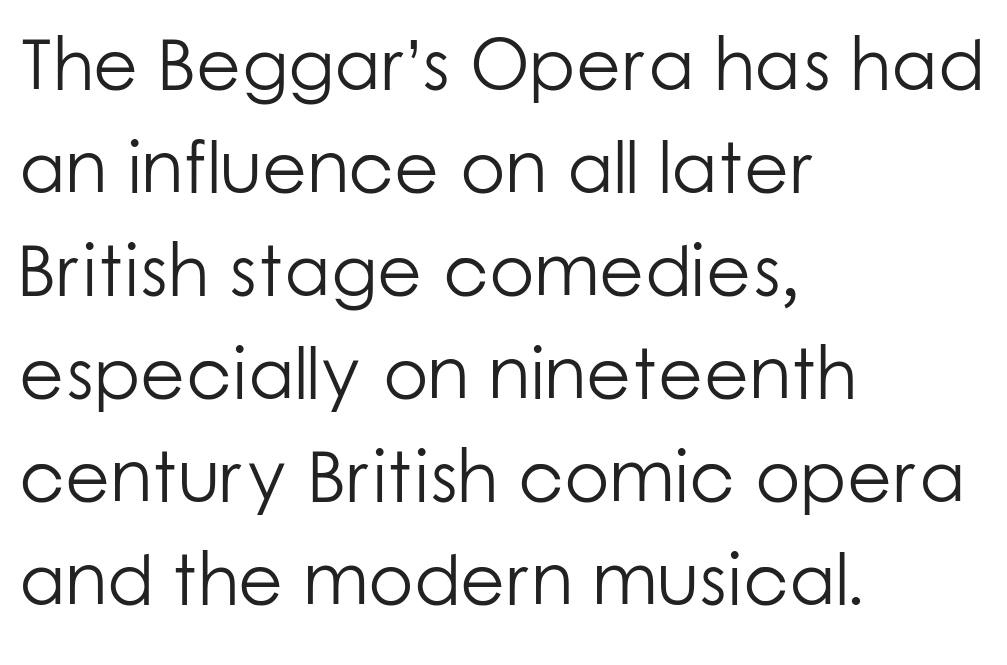
Each letter keeps its own natural width here, so spacing adapts to shape. The type sits square on the baseline with zero lean. Regarding leading, the lines here are spaced in the standard way. The space beneath each line is pristine and unruled. Is this a sans? Yes — the strokes have no serifs.
